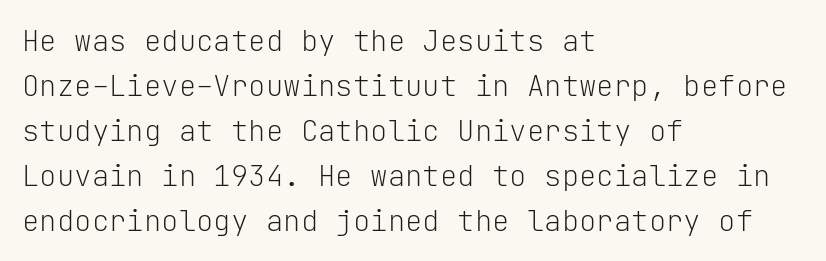
Q: Is the text bold? A: No.
Q: Is the text italic (slanted)? A: No, it is upright.
Q: Is the typeface a serif or a sans-serif typeface? A: Sans-serif.
Q: Is the text underlined? A: No.
Q: How is the paragraph aligned? A: Left-aligned.
Q: Is the spacing between letters normal or unusually wide? A: Normal.
Q: Is the spacing between lines tight, normal or loose? A: Normal.
Q: Width (condensed, normal, or wide)? A: Normal.
Q: Stroke contrast? A: Low.
Q: x-height? A: Medium.
Q: Monospaced? A: Yes.
